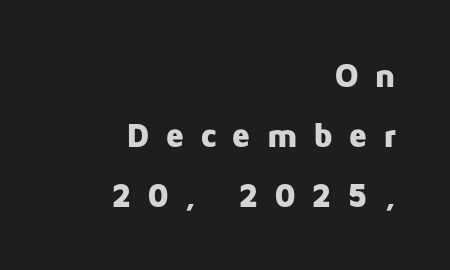
Q: Is the text bold? A: Yes.
Q: Is the text italic (slanted)? A: No, it is upright.
Q: Is the typeface a serif or a sans-serif typeface? A: Sans-serif.
Q: Is the text underlined? A: No.
Q: How is the paragraph aligned? A: Right-aligned.
Q: Is the spacing between letters normal or unusually wide? A: Unusually wide.
Q: Width (condensed, normal, or wide)? A: Normal.
Q: Stroke contrast? A: Low.
Q: x-height? A: Medium.
Q: Monospaced? A: No.
